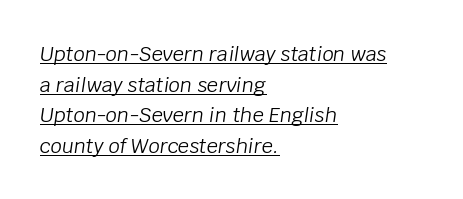
{"italic": "yes", "lean": "right", "slant_degrees": 8, "bold": "no", "underline": "yes", "align": "left", "line_spacing": "normal", "line_spacing_ratio": 1.53, "letter_spacing": "normal", "letter_spacing_em": 0.0, "glyph_px": 20}
